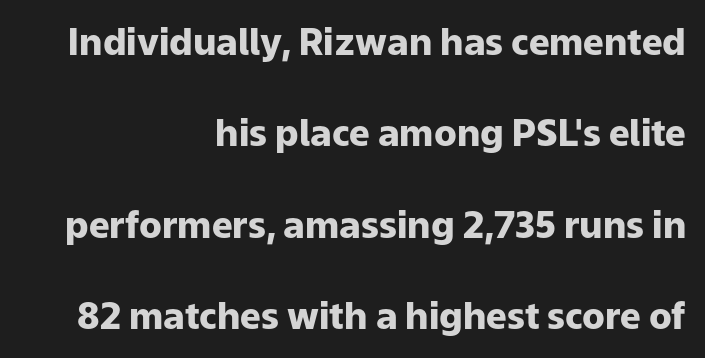
The image shows 37 px heavy sans-serif type, upright; set right-aligned, loose line spacing (2.47x), normal letter spacing, not underlined; low stroke contrast and a medium x-height.
